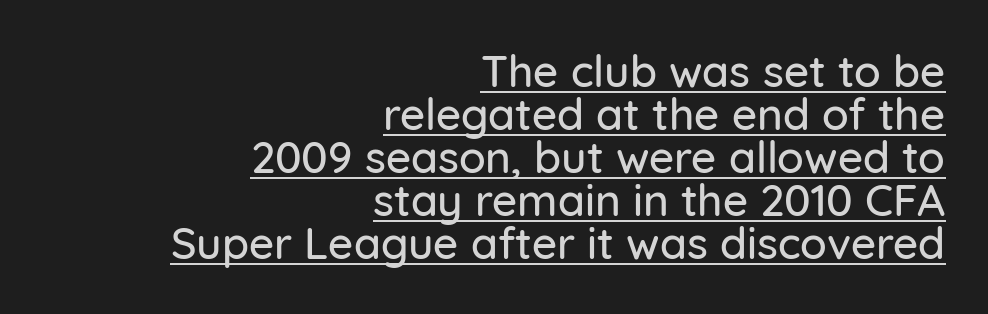
The rendering uses natural spacing where letterforms have individual widths. This sample carries an underscore along the baseline area. Regarding serifs, this sample does without them. Each word holds together tightly as a unit, with standard inter-letter gaps. Baseline-to-baseline distance is barely more than the letter height.
